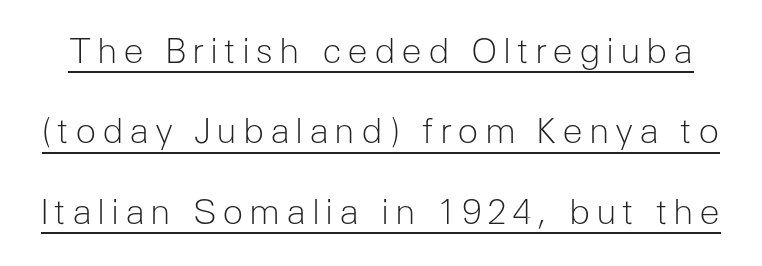
The face used here is a sans, in the tradition of grotesques and geometrics. The strokes carry an ordinary text weight at most. Emphasis is given by a line drawn under the lettering. Italic? Not at all — the glyphs are vertical. This sample has the flowing, uneven cadence of proportional lettering.
